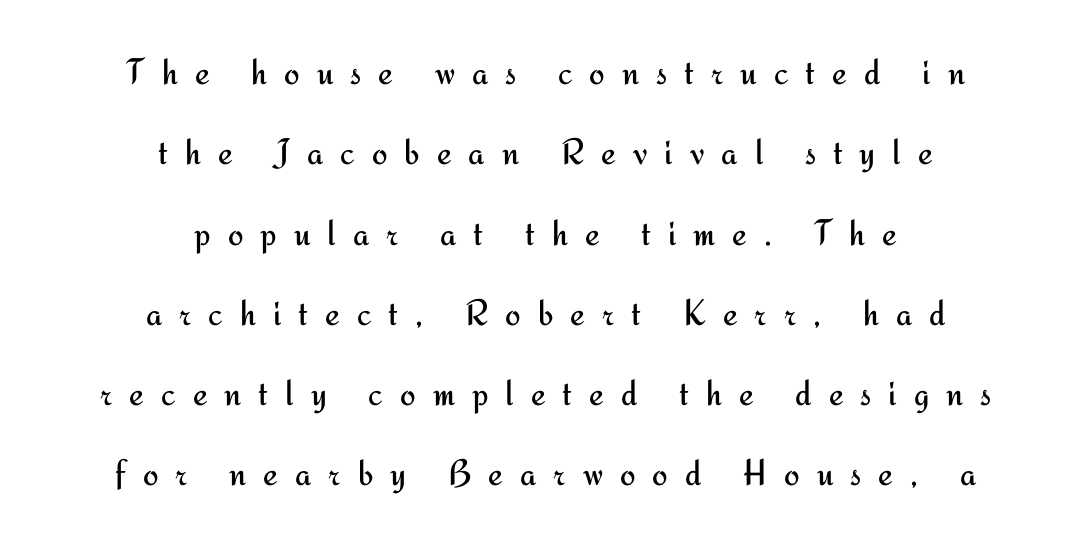
Q: Is the text bold? A: No.
Q: Is the text italic (slanted)? A: No, it is upright.
Q: Is the typeface a serif or a sans-serif typeface? A: Sans-serif.
Q: Is the text underlined? A: No.
Q: How is the paragraph aligned? A: Centered.
Q: Is the spacing between letters normal or unusually wide? A: Unusually wide.
Q: Is the spacing between lines tight, normal or loose? A: Loose.
Q: Width (condensed, normal, or wide)? A: Normal.
Q: Stroke contrast? A: Medium.
Q: x-height? A: Small.
Q: Monospaced? A: No.
